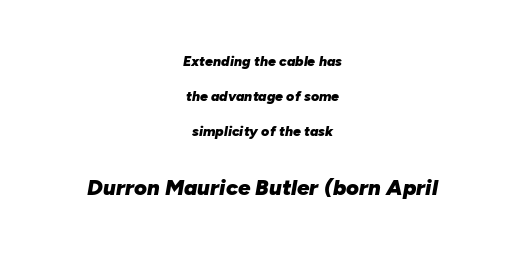
{"italic": "yes", "lean": "right", "slant_degrees": 10, "bold": "yes", "underline": "no", "align": "center", "line_spacing": "loose", "line_spacing_ratio": 2.49, "letter_spacing": "normal", "letter_spacing_em": 0.0, "larger_block": "second", "size_ratio": 1.57, "glyph_px": 22}
